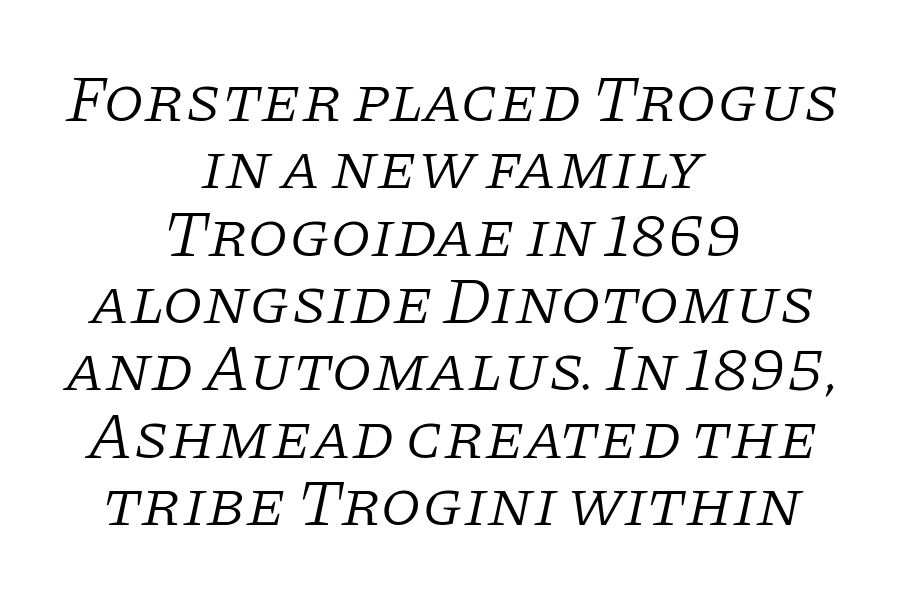
Q: Is the text bold? A: No.
Q: Is the text italic (slanted)? A: Yes, it leans right by about 11 degrees.
Q: Is the typeface a serif or a sans-serif typeface? A: Serif.
Q: Is the text underlined? A: No.
Q: How is the paragraph aligned? A: Centered.
Q: Is the spacing between letters normal or unusually wide? A: Normal.
Q: Is the spacing between lines tight, normal or loose? A: Tight.
Q: Width (condensed, normal, or wide)? A: Normal.
Q: Stroke contrast? A: Low.
Q: x-height? A: Large.
Q: Monospaced? A: No.
